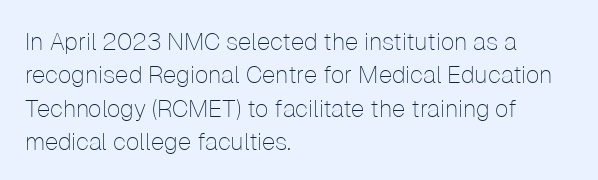
{"italic": "no", "bold": "no", "underline": "no", "align": "left", "line_spacing": "normal", "line_spacing_ratio": 1.39, "letter_spacing": "normal", "letter_spacing_em": 0.0, "glyph_px": 24}
